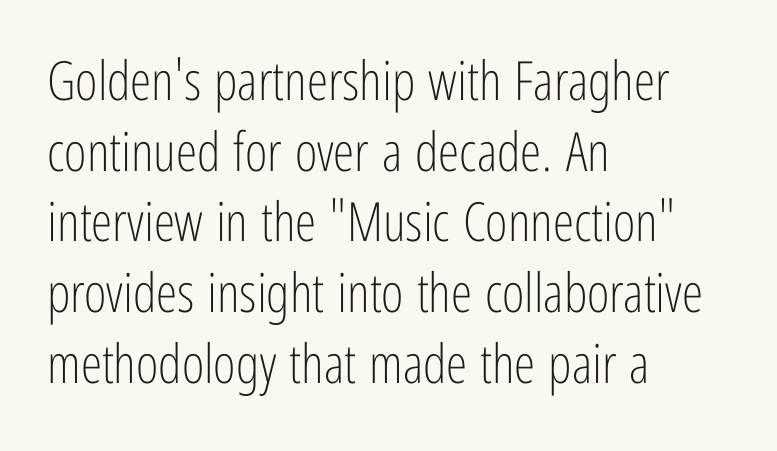
{"serif": "no", "italic": "no", "bold": "no", "weight": "light", "width": "condensed", "stroke_contrast": "low", "x_height": "medium", "monospaced": "no", "underline": "no", "align": "left", "line_spacing": "normal", "line_spacing_ratio": 1.31, "letter_spacing": "normal", "letter_spacing_em": 0.0, "glyph_px": 54}
